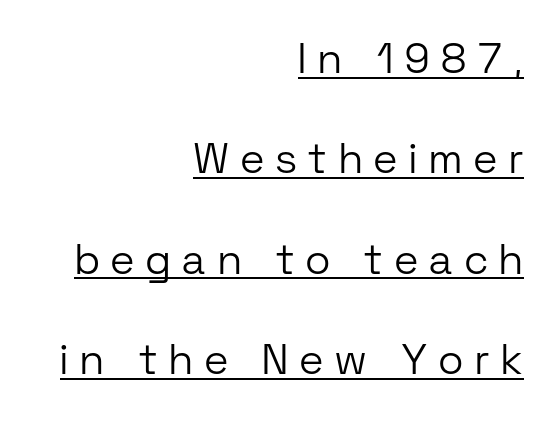
The image shows 42 px light sans-serif type, upright; set right-aligned, loose line spacing (2.39x), unusually wide letter spacing (+0.29 em), underlined; low stroke contrast and a medium x-height.
